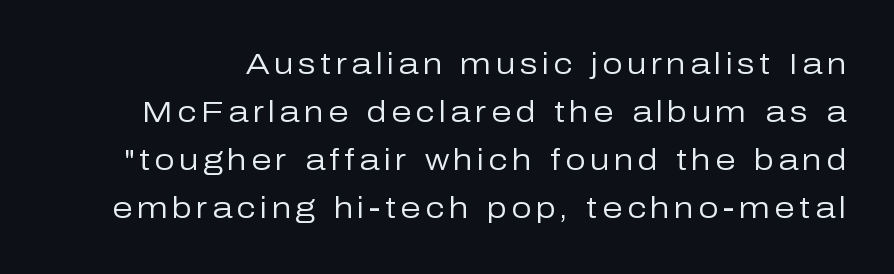
A bare baseline throughout the passage. The characters display no serif detailing; their extremities are plain. The characters are drawn with everyday or finer stroke widths. The space between consecutive lines is moderate. Is this a fixed-width face? No — the glyphs have proportional, varying widths.
